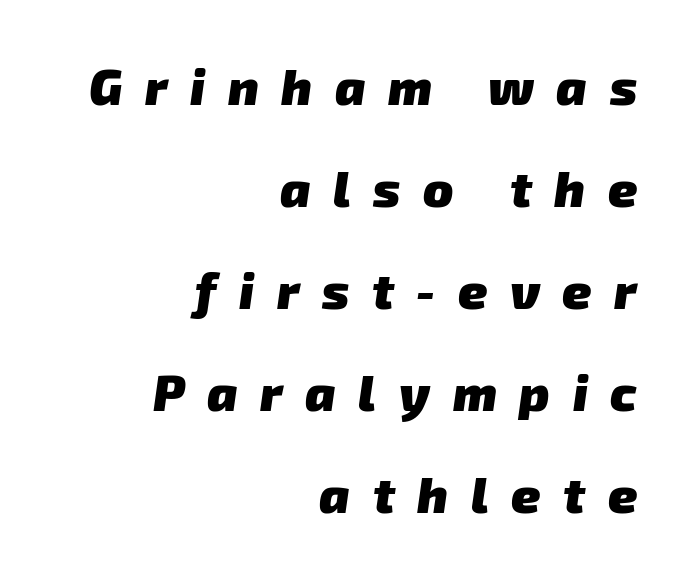
{"serif": "no", "bold": "yes", "weight": "heavy", "width": "normal", "stroke_contrast": "low", "x_height": "medium", "monospaced": "no", "underline": "no", "align": "right", "line_spacing": "loose", "line_spacing_ratio": 2.04, "letter_spacing": "wide", "letter_spacing_em": 0.45, "glyph_px": 50}
